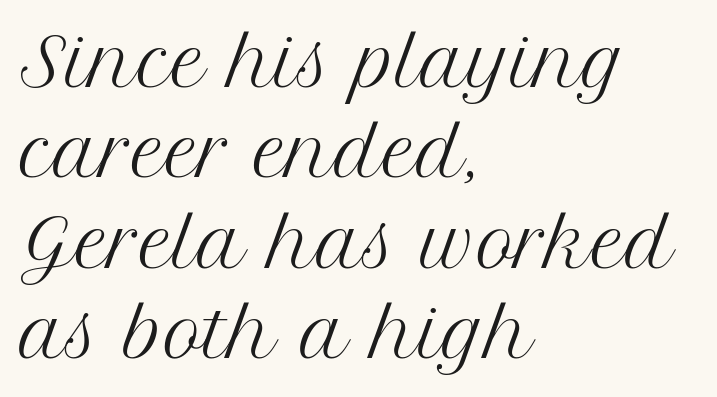
{"bold": "no", "weight": "regular", "width": "normal", "stroke_contrast": "medium", "x_height": "medium", "monospaced": "no", "underline": "no", "align": "left", "line_spacing": "normal", "line_spacing_ratio": 1.37, "letter_spacing": "normal", "letter_spacing_em": 0.0, "glyph_px": 66}
